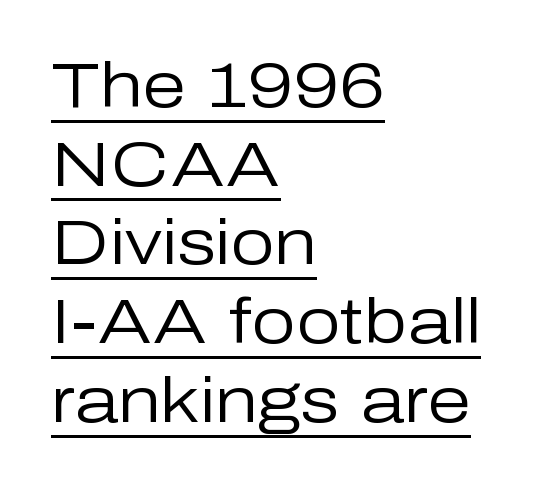
{"serif": "no", "italic": "no", "bold": "no", "weight": "regular", "width": "normal", "stroke_contrast": "low", "x_height": "medium", "monospaced": "no", "underline": "yes", "align": "left", "line_spacing": "normal", "line_spacing_ratio": 1.25, "letter_spacing": "normal", "letter_spacing_em": 0.0, "glyph_px": 63}
